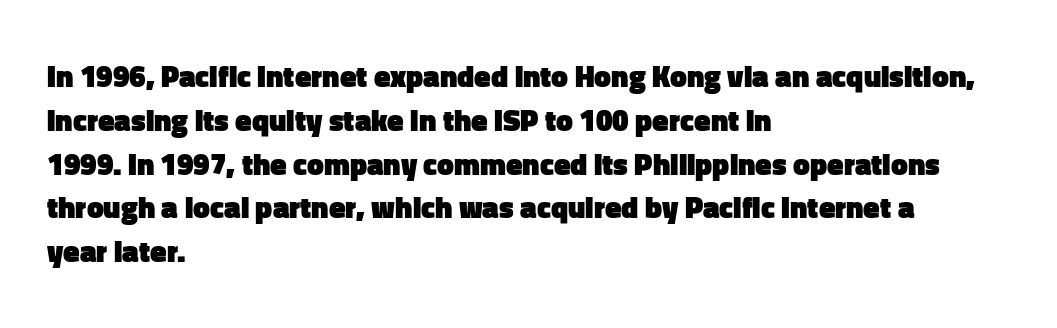
Q: Is the text bold? A: Yes.
Q: Is the text italic (slanted)? A: No, it is upright.
Q: Is the typeface a serif or a sans-serif typeface? A: Sans-serif.
Q: Is the text underlined? A: No.
Q: How is the paragraph aligned? A: Left-aligned.
Q: Is the spacing between letters normal or unusually wide? A: Normal.
Q: Is the spacing between lines tight, normal or loose? A: Normal.
Q: Width (condensed, normal, or wide)? A: Normal.
Q: Stroke contrast? A: Low.
Q: x-height? A: Medium.
Q: Monospaced? A: No.
